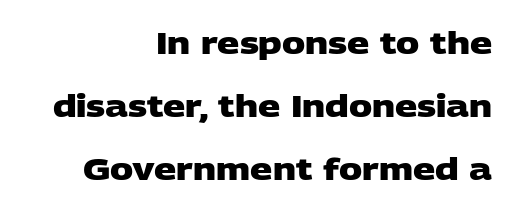
{"serif": "no", "bold": "yes", "weight": "heavy", "width": "wide", "stroke_contrast": "low", "x_height": "large", "monospaced": "no", "underline": "no", "align": "right", "line_spacing": "loose", "line_spacing_ratio": 2.03, "letter_spacing": "normal", "letter_spacing_em": 0.0, "glyph_px": 31}
